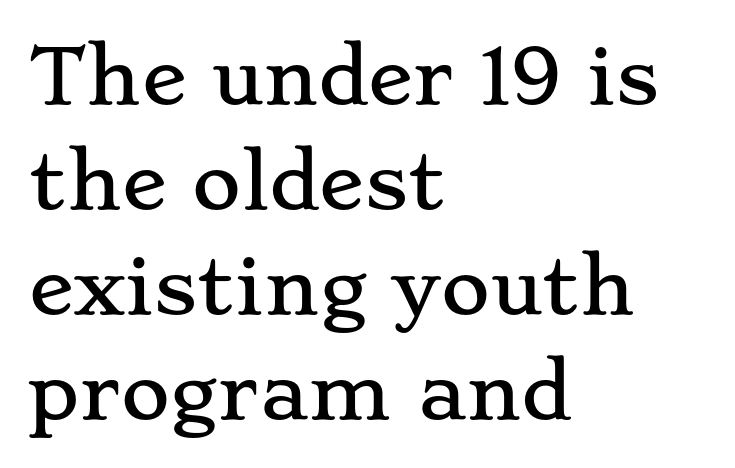
Q: Is the text italic (slanted)? A: No, it is upright.
Q: Is the typeface a serif or a sans-serif typeface? A: Serif.
Q: Is the text underlined? A: No.
Q: How is the paragraph aligned? A: Left-aligned.
Q: Is the spacing between letters normal or unusually wide? A: Normal.
Q: Is the spacing between lines tight, normal or loose? A: Normal.
Q: Width (condensed, normal, or wide)? A: Wide.
Q: Stroke contrast? A: Low.
Q: x-height? A: Small.
Q: Monospaced? A: No.
